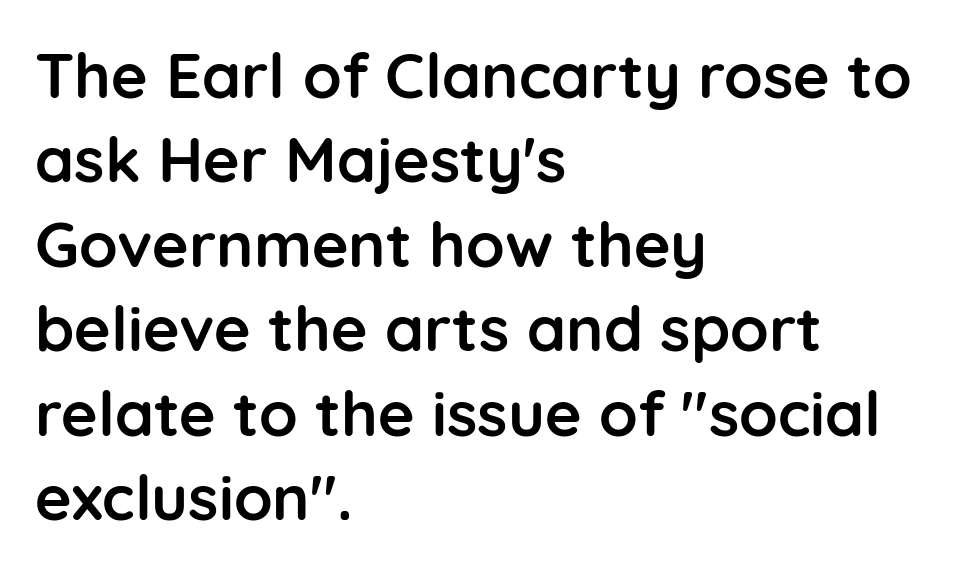
Q: Is the text bold? A: Yes.
Q: Is the text italic (slanted)? A: No, it is upright.
Q: Is the typeface a serif or a sans-serif typeface? A: Sans-serif.
Q: Is the text underlined? A: No.
Q: How is the paragraph aligned? A: Left-aligned.
Q: Is the spacing between letters normal or unusually wide? A: Normal.
Q: Is the spacing between lines tight, normal or loose? A: Normal.
Q: Width (condensed, normal, or wide)? A: Normal.
Q: Stroke contrast? A: Low.
Q: x-height? A: Medium.
Q: Monospaced? A: No.
